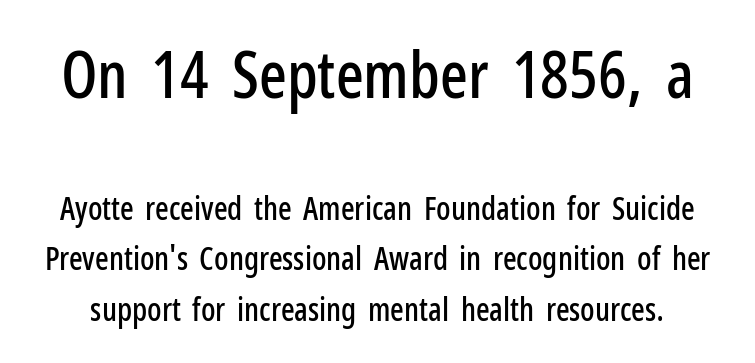
The image shows 65 px condensed sans-serif type, upright; set normal line spacing (1.58x), normal letter spacing, not underlined; the first (top) block is 2.03x larger; low stroke contrast and a medium x-height.
